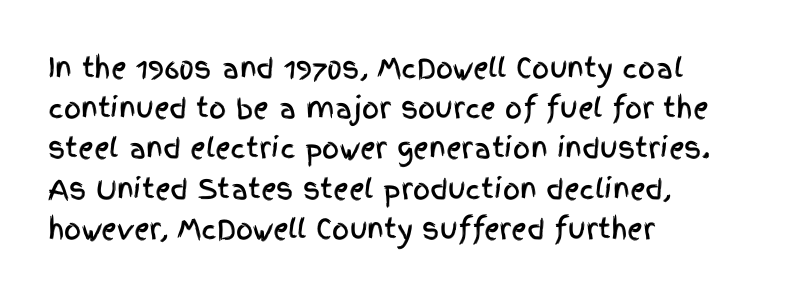
The image shows 27 px text type, upright; set left-aligned, normal line spacing (1.49x), normal letter spacing, not underlined.
